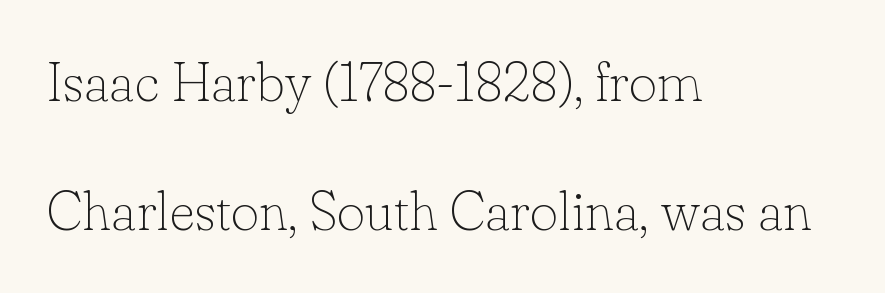
{"serif": "yes", "italic": "no", "bold": "no", "weight": "thin", "width": "normal", "stroke_contrast": "low", "x_height": "small", "monospaced": "no", "underline": "no", "align": "left", "line_spacing": "loose", "line_spacing_ratio": 2.35, "letter_spacing": "normal", "letter_spacing_em": 0.0, "glyph_px": 55}
